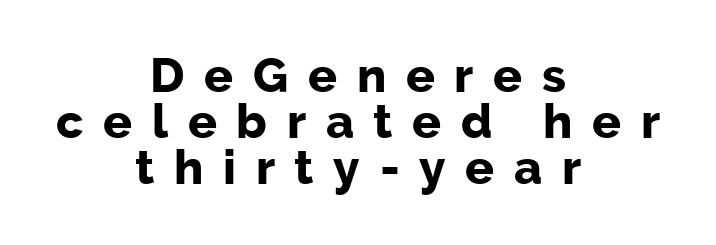
{"serif": "no", "italic": "no", "bold": "yes", "weight": "bold", "width": "normal", "stroke_contrast": "low", "x_height": "medium", "monospaced": "no", "underline": "no", "align": "center", "line_spacing": "tight", "line_spacing_ratio": 0.96, "letter_spacing": "wide", "letter_spacing_em": 0.41, "glyph_px": 48}
